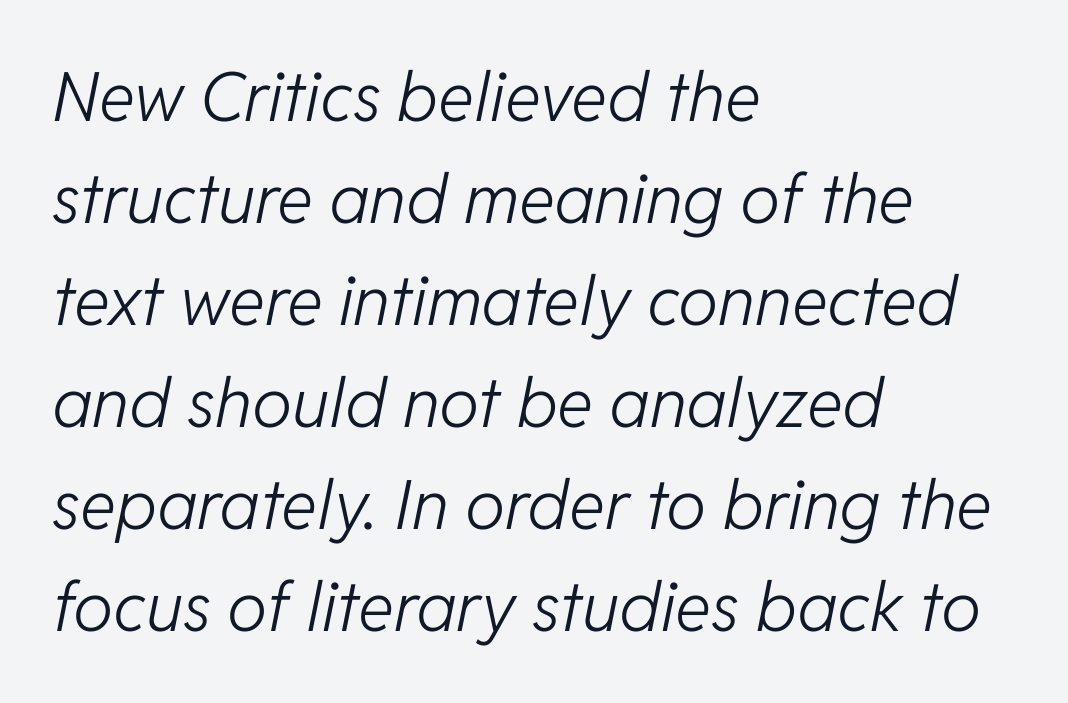
{"italic": "yes", "lean": "right", "slant_degrees": 11, "bold": "no", "weight": "light", "width": "normal", "stroke_contrast": "low", "x_height": "medium", "monospaced": "no", "underline": "no", "align": "left", "line_spacing": "normal", "line_spacing_ratio": 1.5, "letter_spacing": "normal", "letter_spacing_em": 0.0, "glyph_px": 68}
